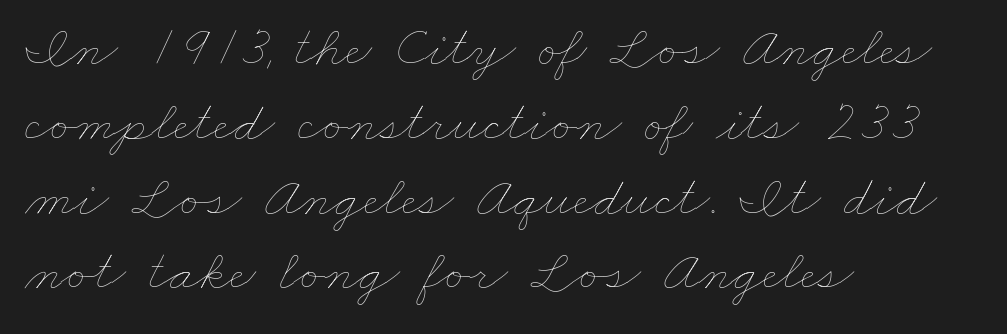
The image shows 58 px thin, wide type; set left-aligned, normal line spacing (1.29x), normal letter spacing, not underlined; low stroke contrast and a small x-height.
